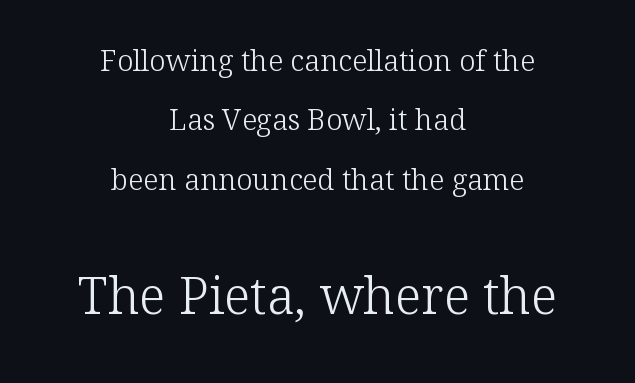
Q: Is the text bold? A: No.
Q: Is the text italic (slanted)? A: No, it is upright.
Q: Is the typeface a serif or a sans-serif typeface? A: Serif.
Q: Is the text underlined? A: No.
Q: How is the paragraph aligned? A: Centered.
Q: Is the spacing between letters normal or unusually wide? A: Normal.
Q: Is the spacing between lines tight, normal or loose? A: Loose.
Q: Which block of text is set in a larger size, the first (top) or the second (bottom)? A: The second (bottom) one.
Q: Width (condensed, normal, or wide)? A: Normal.
Q: Stroke contrast? A: Low.
Q: x-height? A: Medium.
Q: Monospaced? A: No.
